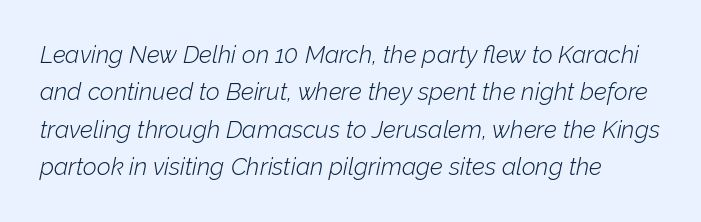
Leading matches the norm, producing a regular column. Look at the tracking — it's just the regular setting, nothing added. No letter is thick-stroked: the sample isn't bold. Is the type slanted? Yes — the strokes lean at a clear angle. The baseline area is clear.
